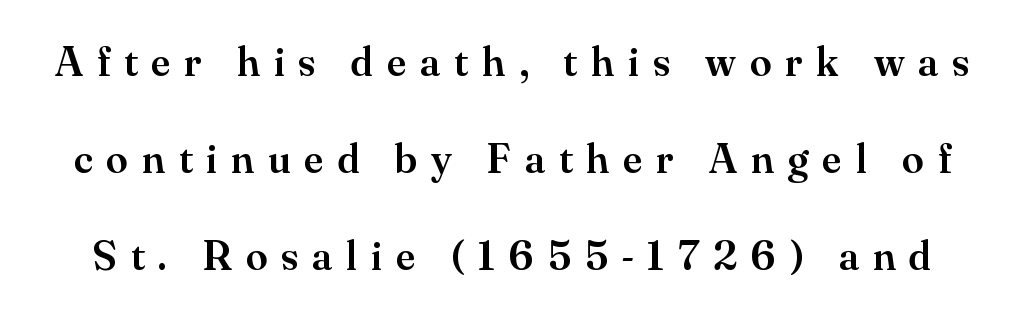
The image shows 43 px semibold serif type, upright; set loose line spacing (2.26x), unusually wide letter spacing (+0.33 em), not underlined; medium stroke contrast and a small x-height.
